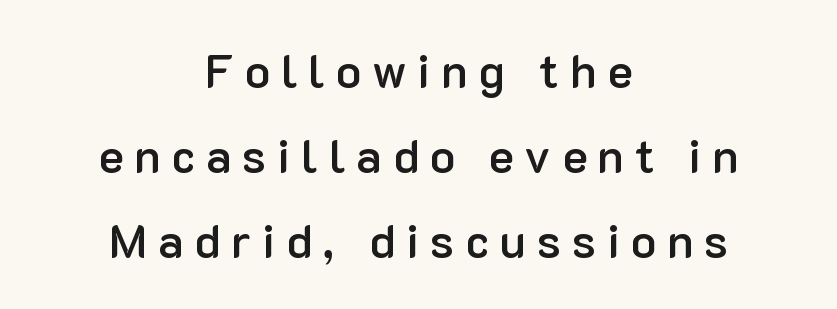
Q: Is the text bold? A: Semi-bold.
Q: Is the text italic (slanted)? A: No, it is upright.
Q: Is the typeface a serif or a sans-serif typeface? A: Sans-serif.
Q: Is the text underlined? A: No.
Q: How is the paragraph aligned? A: Centered.
Q: Is the spacing between letters normal or unusually wide? A: Unusually wide.
Q: Width (condensed, normal, or wide)? A: Normal.
Q: Stroke contrast? A: Low.
Q: x-height? A: Medium.
Q: Monospaced? A: No.
